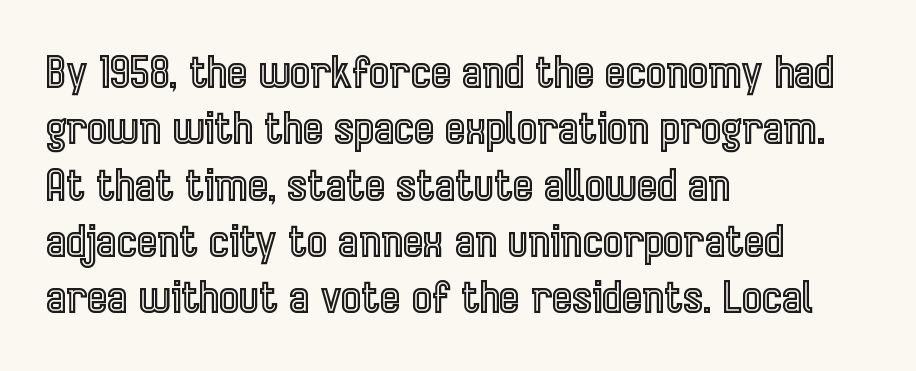
Q: Is the text italic (slanted)? A: No, it is upright.
Q: Is the text underlined? A: No.
Q: How is the paragraph aligned? A: Left-aligned.
Q: Is the spacing between letters normal or unusually wide? A: Normal.
Q: Is the spacing between lines tight, normal or loose? A: Normal.
Q: Width (condensed, normal, or wide)? A: Condensed.
Q: x-height? A: Medium.
Q: Monospaced? A: No.
